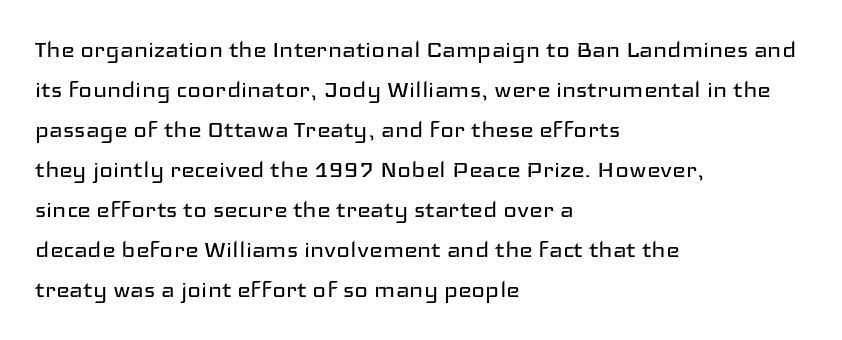
{"serif": "no", "italic": "no", "bold": "no", "weight": "regular", "width": "wide", "stroke_contrast": "low", "x_height": "medium", "monospaced": "no", "underline": "no", "align": "left", "line_spacing": "normal", "line_spacing_ratio": 1.38, "letter_spacing": "normal", "letter_spacing_em": 0.0, "glyph_px": 29}
